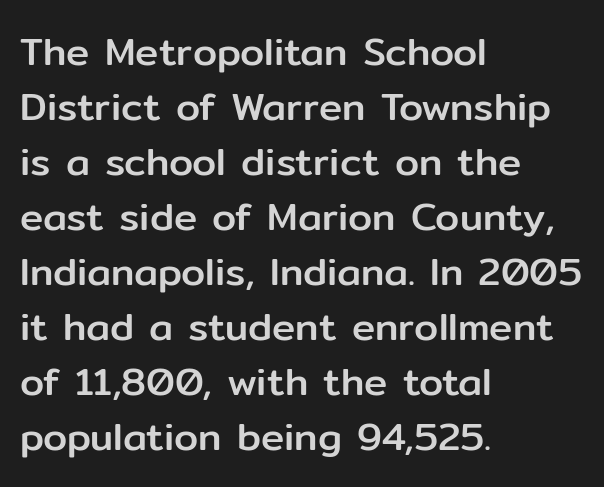
Q: Is the text italic (slanted)? A: No, it is upright.
Q: Is the typeface a serif or a sans-serif typeface? A: Sans-serif.
Q: Is the text underlined? A: No.
Q: How is the paragraph aligned? A: Left-aligned.
Q: Is the spacing between letters normal or unusually wide? A: Normal.
Q: Is the spacing between lines tight, normal or loose? A: Normal.
Q: Width (condensed, normal, or wide)? A: Normal.
Q: Stroke contrast? A: Low.
Q: x-height? A: Medium.
Q: Monospaced? A: No.
